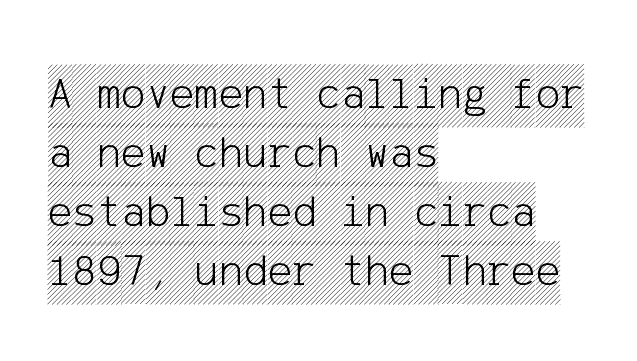
The image shows 46 px condensed type, upright; set left-aligned, normal line spacing (1.28x), normal letter spacing, not underlined; a large x-height.
